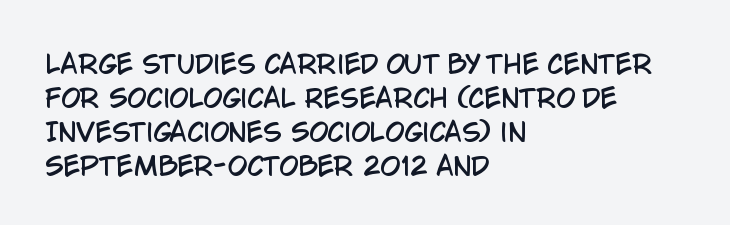
These lines were composed using upright roman letters. Line beginnings align vertically; line endings do not. Quick note: underline off. Nobody touched the tracking dial on this one. Leading matches the norm, producing a regular column.
